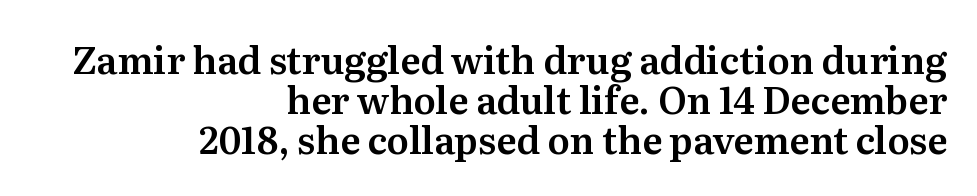
The image shows 37 px serif type, upright; set right-aligned, tight line spacing (1.08x), normal letter spacing, not underlined; medium stroke contrast and a medium x-height.
